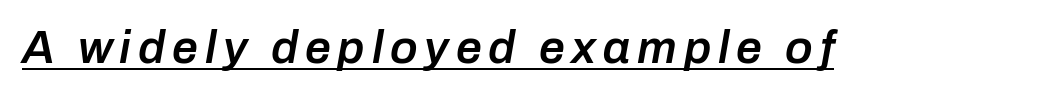
Quick note: italic. Caption: lettering with a line underneath. Proportional: the letters do not fall into vertical columns. Look at the stroke-to-counter ratio: somewhat heavy, a semibold.
